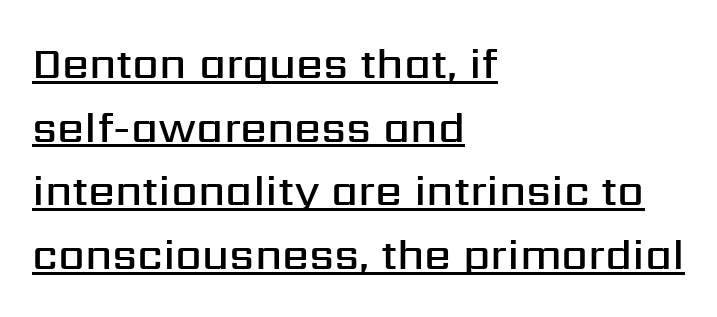
The image shows 43 px semibold sans-serif type, upright; set left-aligned, normal line spacing (1.48x), normal letter spacing, underlined; medium stroke contrast and a medium x-height.
